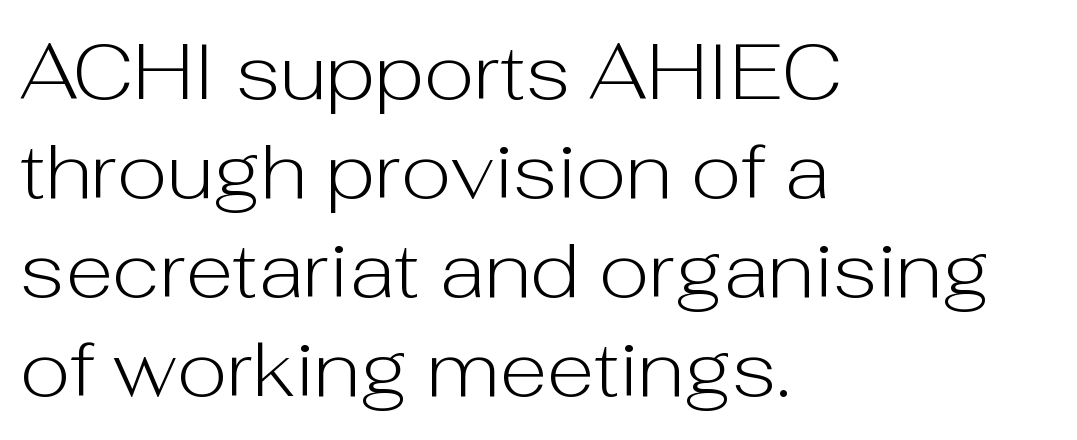
{"serif": "no", "italic": "no", "bold": "no", "weight": "light", "width": "normal", "stroke_contrast": "low", "x_height": "medium", "monospaced": "no", "underline": "no", "align": "left", "line_spacing": "normal", "line_spacing_ratio": 1.27, "letter_spacing": "normal", "letter_spacing_em": 0.0, "glyph_px": 78}
